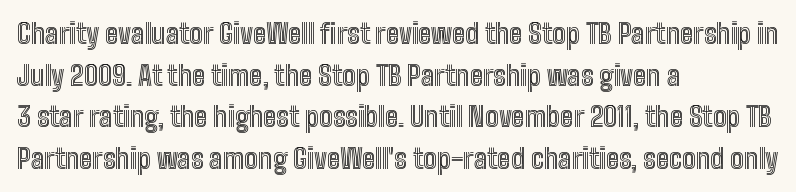
A typesetter would call this zero additional tracking. Line beginnings align vertically; line endings do not. The leading is moderate, giving the passage an even texture. No italicization has been applied; the sample stays upright. This rendering features lettering with no underline.
